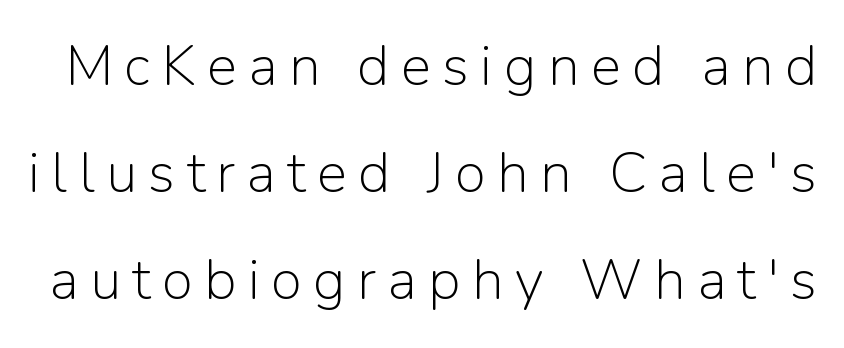
The image shows 57 px light sans-serif type, upright; set line spacing 1.88x, unusually wide letter spacing (+0.2 em), not underlined; low stroke contrast and a medium x-height.
